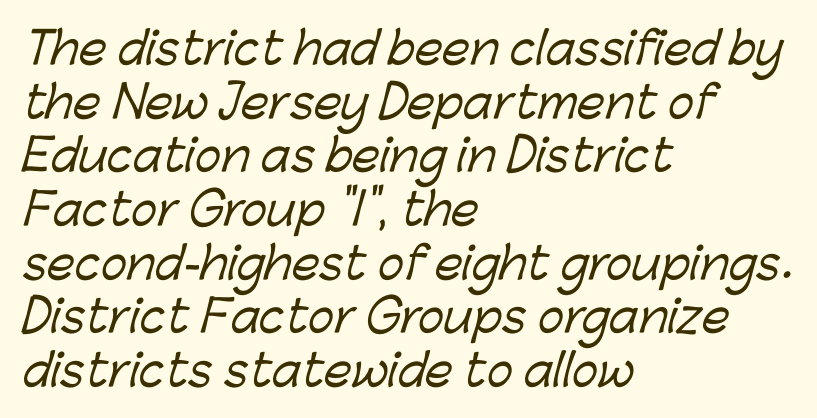
The font family rendered here belongs to the sans-serif group. Just letters on the line, the space beneath them empty. Character widths vary here, with narrow letters taking less room than wide ones. There is no visible air inserted between adjacent glyphs.
